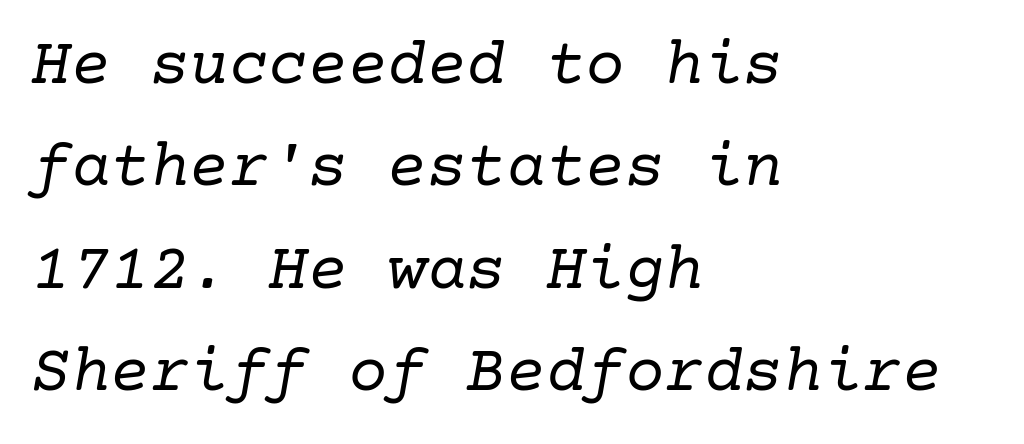
{"serif": "yes", "italic": "yes", "lean": "right", "slant_degrees": 10, "bold": "no", "weight": "regular", "width": "normal", "stroke_contrast": "low", "x_height": "medium", "underline": "no", "align": "left", "line_spacing": "normal", "line_spacing_ratio": 1.55, "letter_spacing": "normal", "letter_spacing_em": 0.0, "glyph_px": 66}
